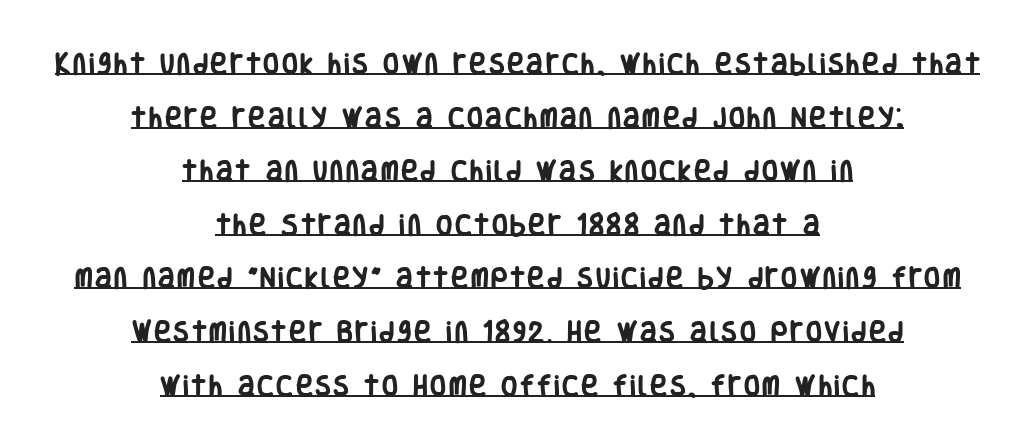
The image shows 23 px bold type, upright; set centered, loose line spacing (2.33x), underlined.
